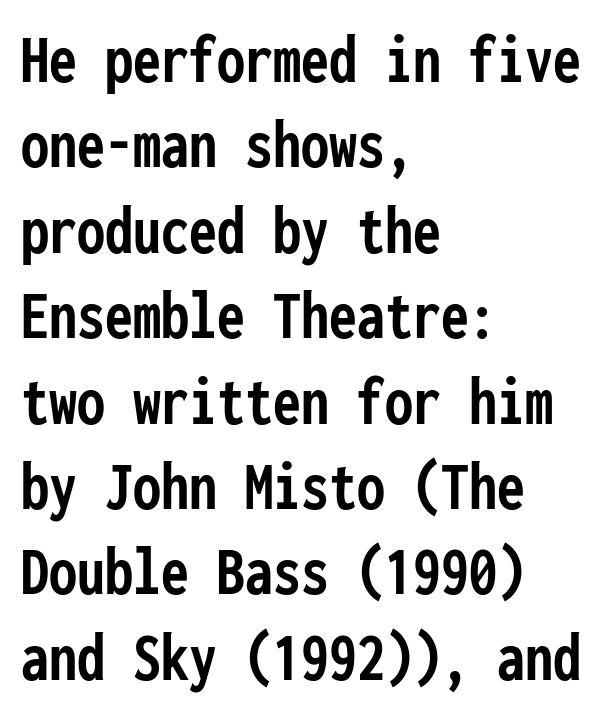
Monospaced: the letters line up in strict vertical columns. Horizontal alignment here is leftward, the default for most running prose. Strokes here are thick enough to call this a true bold. Descenders are the only things crossing below the line. Letter spacing: default. Typographically, this falls in the sans-serif category.
